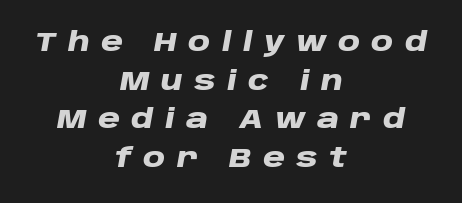
The image shows 27 px bold type, italic (leaning right); set centered, normal line spacing (1.43x), unusually wide letter spacing (+0.42 em), not underlined.
